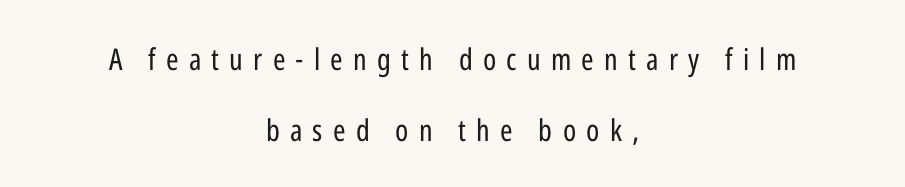
{"serif": "no", "italic": "no", "bold": "no", "weight": "regular", "width": "condensed", "stroke_contrast": "low", "x_height": "medium", "monospaced": "no", "underline": "no", "align": "center", "line_spacing": "loose", "line_spacing_ratio": 2.36, "letter_spacing": "wide", "letter_spacing_em": 0.34, "glyph_px": 30}
